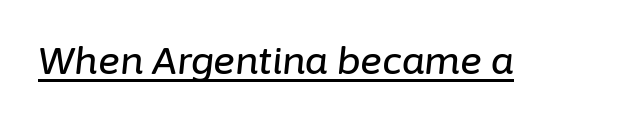
Each line of the rendering has a horizontal stroke beneath the glyphs. The passage shown leans; its letterforms are oblique. Here the glyphs are tracked normally, forming tight word shapes. Is this a fixed-width face? No — the glyphs have proportional, varying widths.
